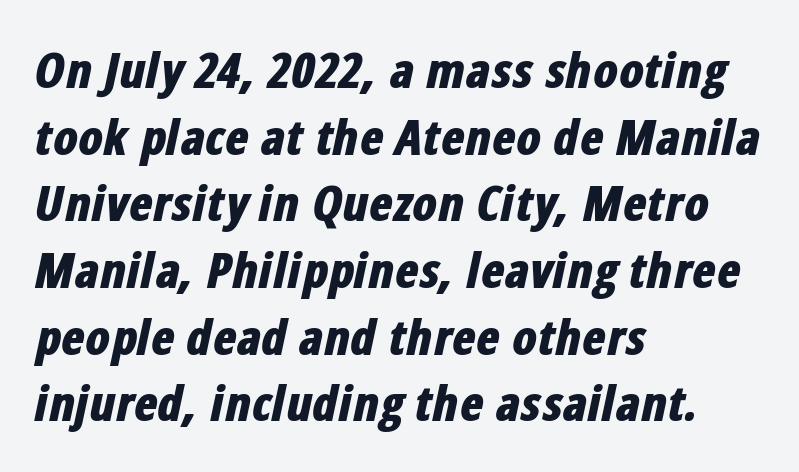
The image shows 49 px bold, condensed type, italic (leaning right); set left-aligned, normal line spacing (1.36x), normal letter spacing, not underlined; low stroke contrast and a medium x-height.
